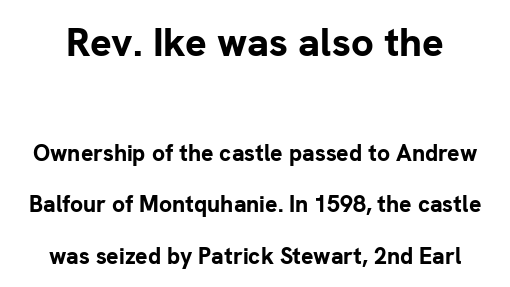
The image shows 40 px bold sans-serif type, upright; set loose line spacing (2.24x), normal letter spacing, not underlined; the first (top) block is 1.74x larger; low stroke contrast and a medium x-height.
